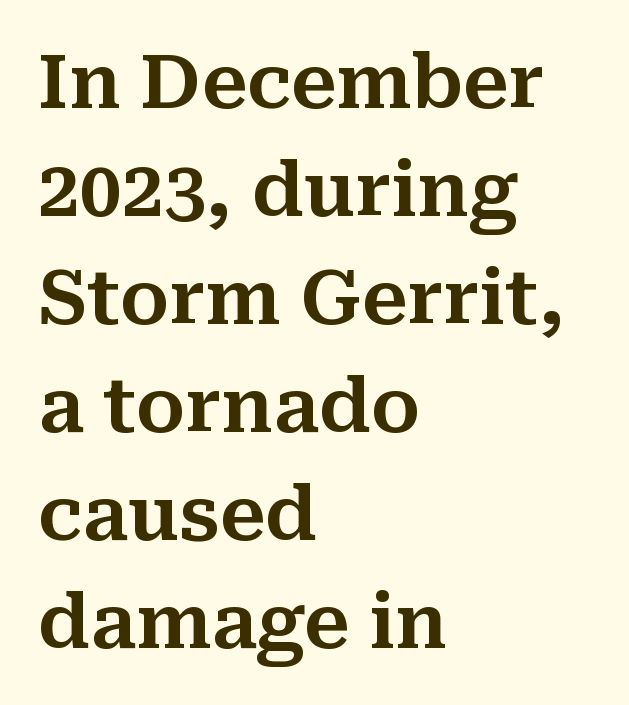
{"serif": "yes", "italic": "no", "width": "normal", "stroke_contrast": "medium", "x_height": "medium", "monospaced": "no", "underline": "no", "align": "left", "line_spacing": "normal", "line_spacing_ratio": 1.44, "letter_spacing": "normal", "letter_spacing_em": 0.0, "glyph_px": 75}
